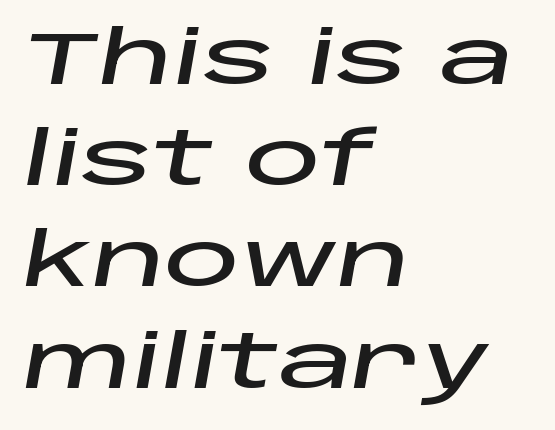
The letters advance in unequal steps, a hallmark of proportional type. Horizontal alignment here is leftward, the default for most running prose. Whoever set this chose a conventional vertical rhythm. Default kerning and tracking; the words read as compact shapes. Rendered with sloped, italic letterforms.
